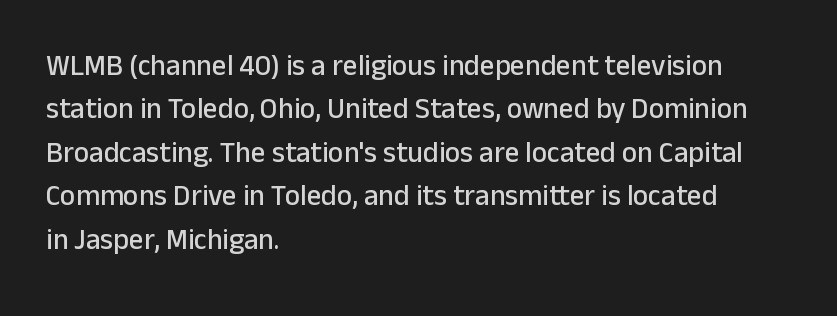
The image shows 29 px sans-serif type, upright; set left-aligned, normal line spacing (1.5x), normal letter spacing, not underlined; low stroke contrast and a medium x-height.
